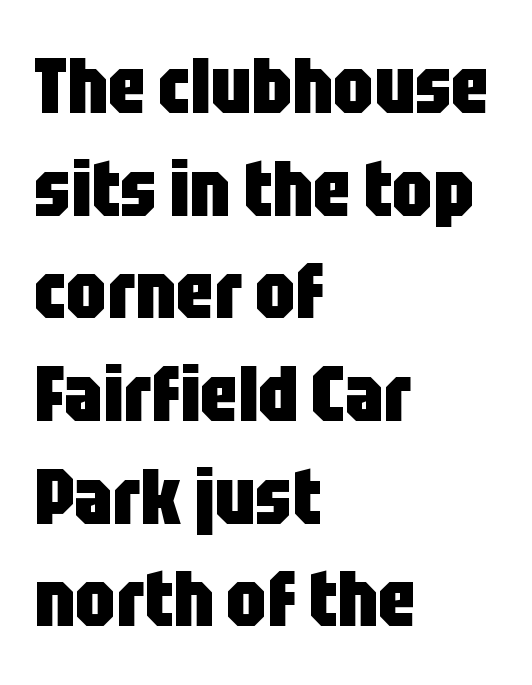
Glyph-to-glyph distance matches everyday printed text. Every stem runs plumb, perpendicular to the baseline. Serif or sans? Sans — the stroke terminals are bare. Anything drawn beneath the words? Only blank space.
